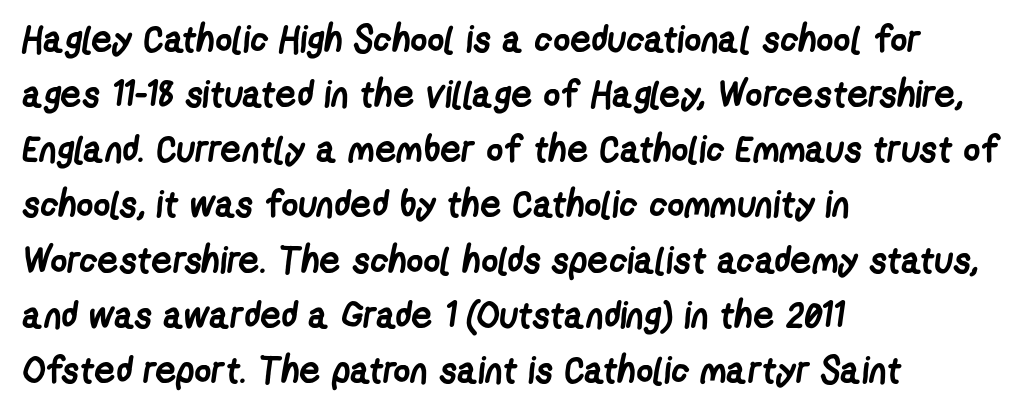
Q: Is the text bold? A: Yes.
Q: Is the typeface a serif or a sans-serif typeface? A: Sans-serif.
Q: Is the text underlined? A: No.
Q: How is the paragraph aligned? A: Left-aligned.
Q: Is the spacing between letters normal or unusually wide? A: Normal.
Q: Is the spacing between lines tight, normal or loose? A: Normal.
Q: Width (condensed, normal, or wide)? A: Condensed.
Q: Stroke contrast? A: Low.
Q: x-height? A: Medium.
Q: Monospaced? A: No.
